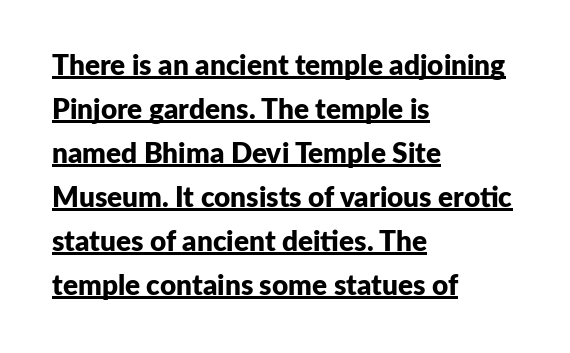
Glance below the letters and you will spot a drawn line. There is no visible air inserted between adjacent glyphs. Set as a true bold cut, around the 700 mark. Horizontal bands of white between lines are of average thickness. Looks like regular typesetting: each glyph gets only the width it needs. The paragraph shown leans on its left margin.
